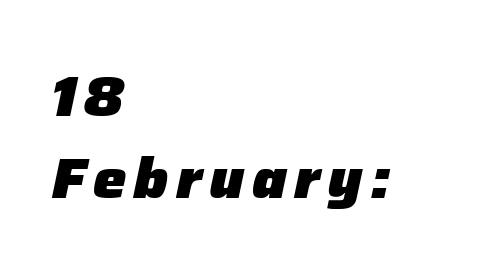
{"italic": "yes", "lean": "right", "slant_degrees": 12, "bold": "yes", "weight": "heavy", "width": "normal", "stroke_contrast": "low", "x_height": "medium", "monospaced": "no", "underline": "no", "align": "left", "line_spacing": "normal", "line_spacing_ratio": 1.46, "glyph_px": 56}
